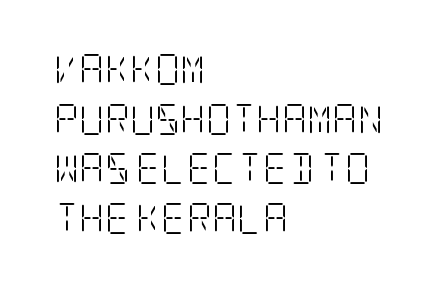
{"serif": "yes", "italic": "no", "bold": "no", "weight": "light", "width": "condensed", "stroke_contrast": "low", "x_height": "large", "underline": "no", "align": "left", "line_spacing": "normal", "line_spacing_ratio": 1.6, "letter_spacing": "normal", "letter_spacing_em": 0.0, "glyph_px": 31}
